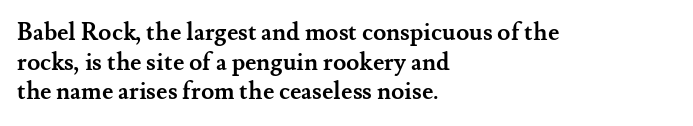
Q: Is the text bold? A: Yes.
Q: Is the text italic (slanted)? A: No, it is upright.
Q: Is the text underlined? A: No.
Q: How is the paragraph aligned? A: Left-aligned.
Q: Is the spacing between letters normal or unusually wide? A: Normal.
